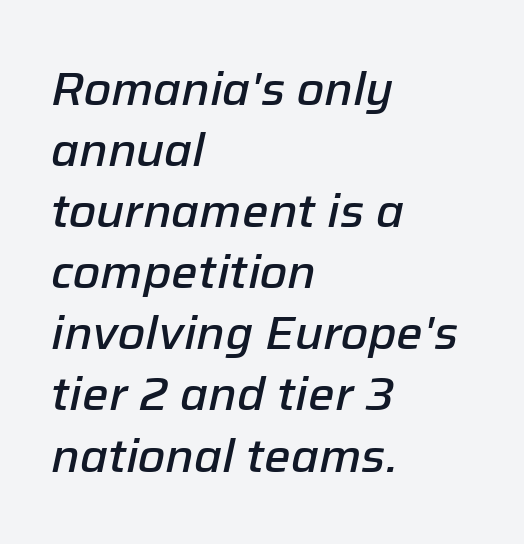
The specimen reads as italic at a glance. The strokes are fattened partway — semibold, not bold. Does extra space separate the letters? No, they use regular spacing. Only glyphs here, with clear space below each row. This sample has the flowing, uneven cadence of proportional lettering.
